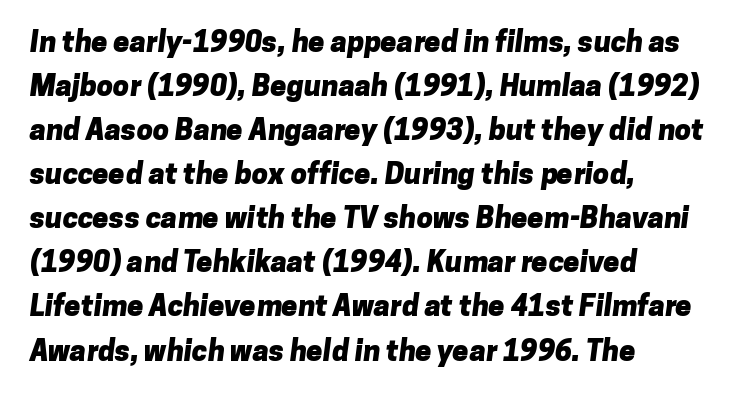
Q: Is the text bold? A: Yes.
Q: Is the typeface a serif or a sans-serif typeface? A: Sans-serif.
Q: Is the text underlined? A: No.
Q: How is the paragraph aligned? A: Left-aligned.
Q: Is the spacing between letters normal or unusually wide? A: Normal.
Q: Is the spacing between lines tight, normal or loose? A: Normal.
Q: Width (condensed, normal, or wide)? A: Normal.
Q: Stroke contrast? A: Low.
Q: x-height? A: Medium.
Q: Monospaced? A: No.
